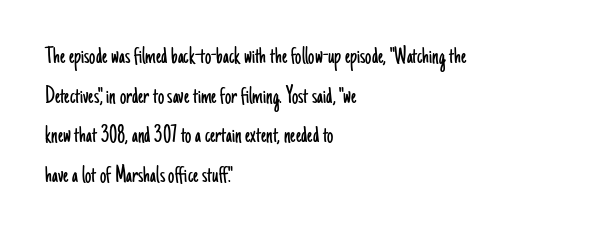
{"italic": "no", "bold": "no", "underline": "no", "align": "left", "line_spacing": "normal", "line_spacing_ratio": 1.59, "letter_spacing": "normal", "letter_spacing_em": 0.0, "glyph_px": 25}
